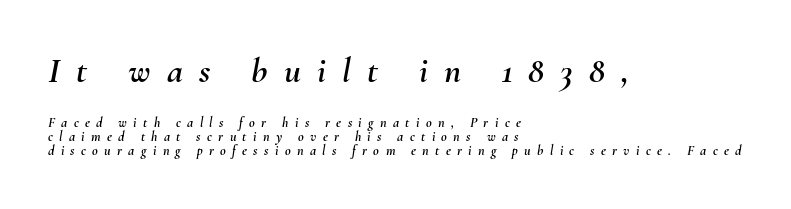
Size contrast runs from large at the top to small at the bottom. How would I describe the line gaps? Narrow and economical. This rendering widens character spacing well past its baseline value. The rendering applies a slant to the glyphs. The paragraph shown leans on its left margin.
